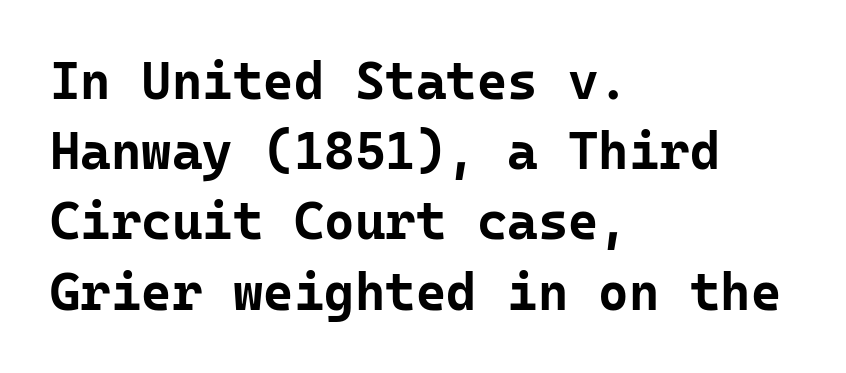
{"serif": "no", "italic": "no", "bold": "yes", "weight": "bold", "width": "normal", "stroke_contrast": "low", "x_height": "medium", "monospaced": "yes", "underline": "no", "align": "left", "line_spacing": "normal", "line_spacing_ratio": 1.35, "letter_spacing": "normal", "letter_spacing_em": 0.0, "glyph_px": 52}
